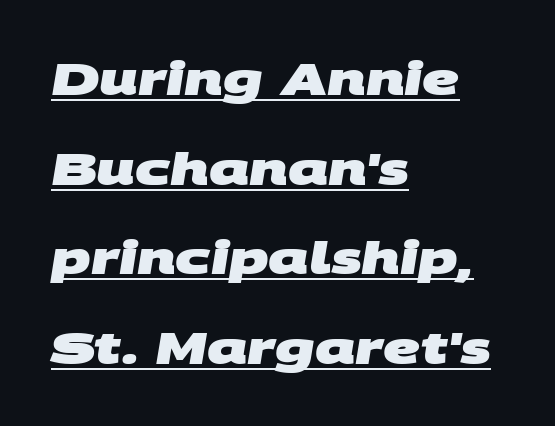
Q: Is the text bold? A: Yes.
Q: Is the typeface a serif or a sans-serif typeface? A: Sans-serif.
Q: Is the text underlined? A: Yes.
Q: How is the paragraph aligned? A: Left-aligned.
Q: Is the spacing between letters normal or unusually wide? A: Normal.
Q: Is the spacing between lines tight, normal or loose? A: Loose.
Q: Width (condensed, normal, or wide)? A: Wide.
Q: Stroke contrast? A: Medium.
Q: x-height? A: Large.
Q: Monospaced? A: No.
